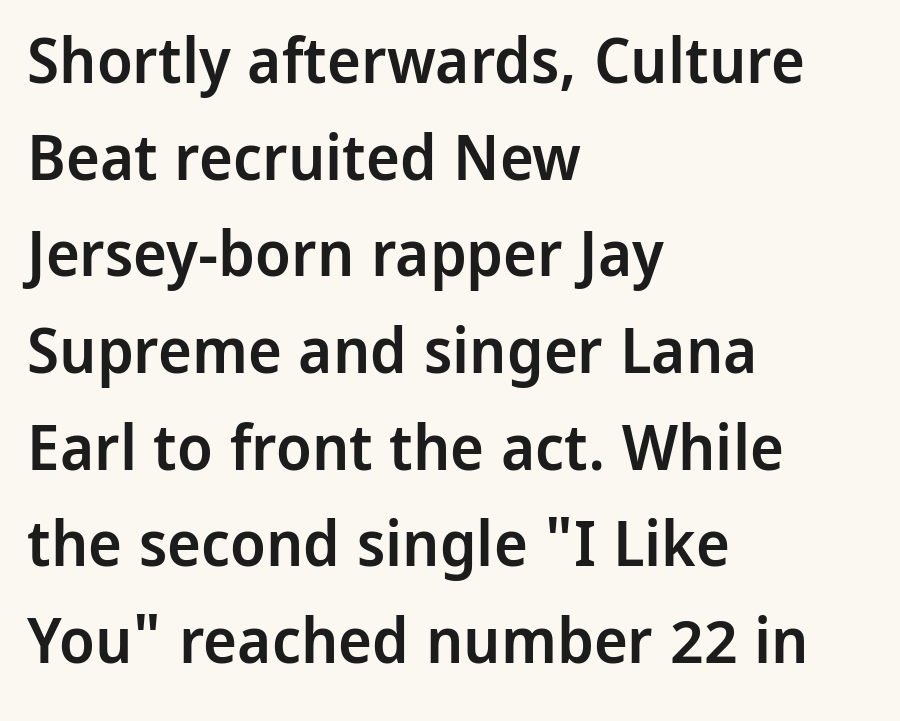
The image shows 64 px semibold sans-serif type, upright; set left-aligned, normal line spacing (1.51x), normal letter spacing, not underlined; low stroke contrast and a medium x-height.
